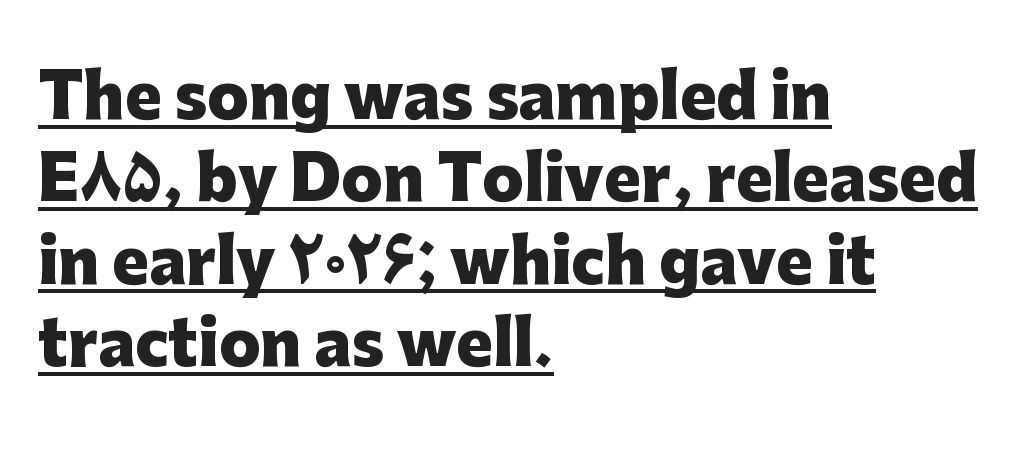
The image shows 61 px heavy sans-serif type, upright; set left-aligned, normal line spacing (1.35x), normal letter spacing, underlined; low stroke contrast and a medium x-height.
